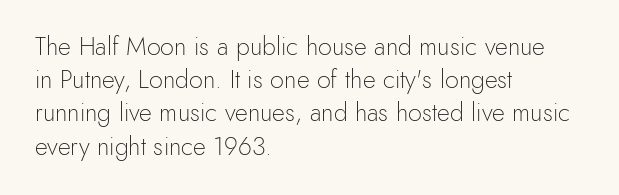
Q: Is the text bold? A: No.
Q: Is the text italic (slanted)? A: No, it is upright.
Q: Is the text underlined? A: No.
Q: How is the paragraph aligned? A: Left-aligned.
Q: Is the spacing between letters normal or unusually wide? A: Normal.
Q: Is the spacing between lines tight, normal or loose? A: Normal.
